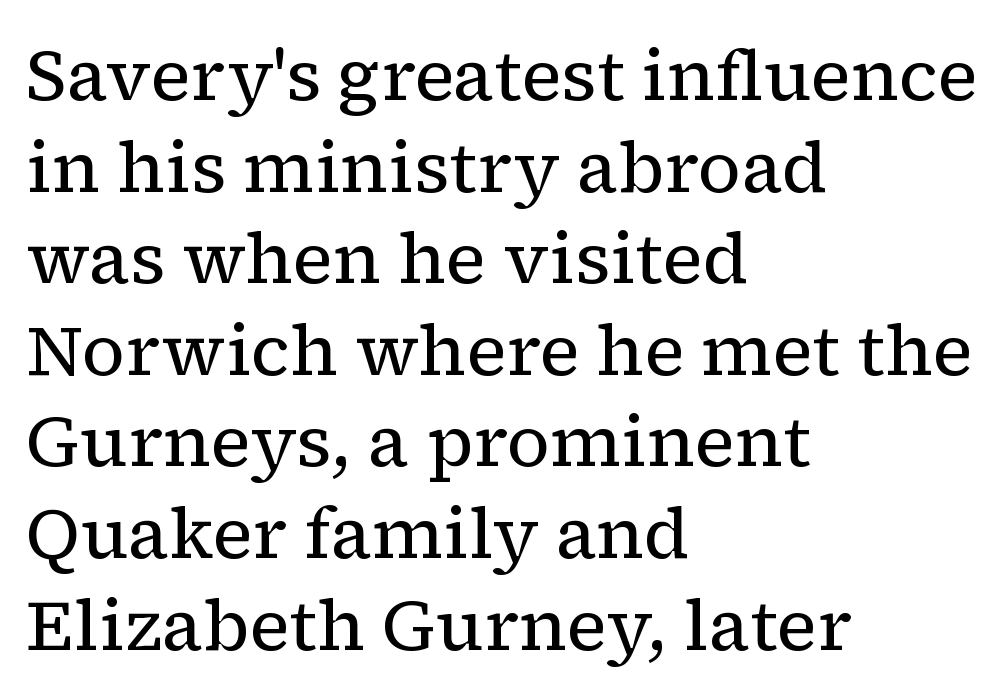
{"serif": "yes", "italic": "no", "bold": "no", "weight": "regular", "width": "normal", "stroke_contrast": "low", "x_height": "medium", "monospaced": "no", "underline": "no", "align": "left", "line_spacing": "normal", "line_spacing_ratio": 1.29, "letter_spacing": "normal", "letter_spacing_em": 0.0, "glyph_px": 71}
